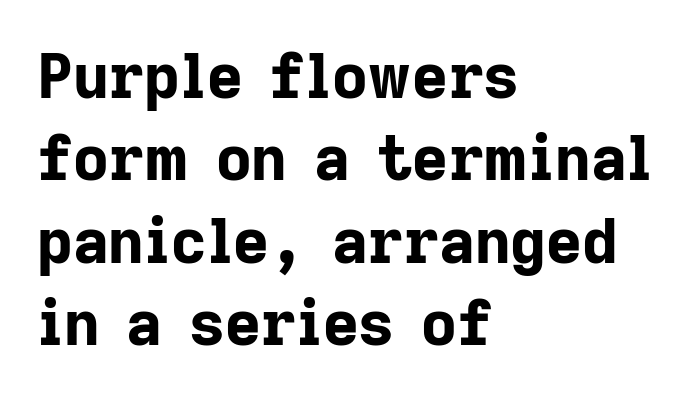
Q: Is the text bold? A: Yes.
Q: Is the text italic (slanted)? A: No, it is upright.
Q: Is the typeface a serif or a sans-serif typeface? A: Sans-serif.
Q: Is the text underlined? A: No.
Q: How is the paragraph aligned? A: Left-aligned.
Q: Is the spacing between letters normal or unusually wide? A: Normal.
Q: Is the spacing between lines tight, normal or loose? A: Normal.
Q: Width (condensed, normal, or wide)? A: Normal.
Q: Stroke contrast? A: Low.
Q: x-height? A: Medium.
Q: Monospaced? A: No.
